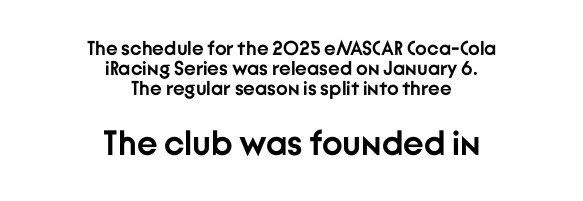
The strokes are fattened all the way to bold. Whoever set this chose condensed vertical rhythm over breathing room. No extra tracking has been applied to these lines. The following chunk of copy outweighs the initial chunk in type size. Spacing verdict: proportional, widths tailored to each character.
